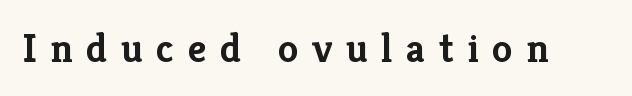
{"serif": "yes", "italic": "no", "bold": "yes", "weight": "semibold", "width": "normal", "stroke_contrast": "low", "x_height": "medium", "monospaced": "no", "underline": "no", "letter_spacing": "wide", "letter_spacing_em": 0.33, "glyph_px": 41}
